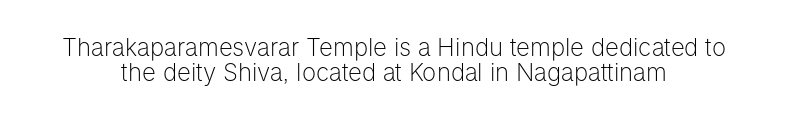
Q: Is the text bold? A: No.
Q: Is the text italic (slanted)? A: No, it is upright.
Q: Is the text underlined? A: No.
Q: How is the paragraph aligned? A: Centered.
Q: Is the spacing between letters normal or unusually wide? A: Normal.
Q: Is the spacing between lines tight, normal or loose? A: Tight.
